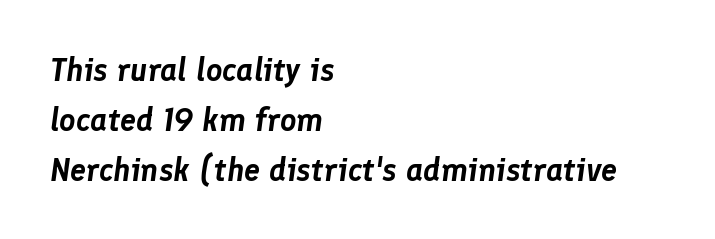
Q: Is the text italic (slanted)? A: Yes, it leans right by about 8 degrees.
Q: Is the text underlined? A: No.
Q: How is the paragraph aligned? A: Left-aligned.
Q: Is the spacing between letters normal or unusually wide? A: Normal.
Q: Is the spacing between lines tight, normal or loose? A: Normal.
Q: Width (condensed, normal, or wide)? A: Normal.
Q: Stroke contrast? A: Low.
Q: x-height? A: Medium.
Q: Monospaced? A: No.
